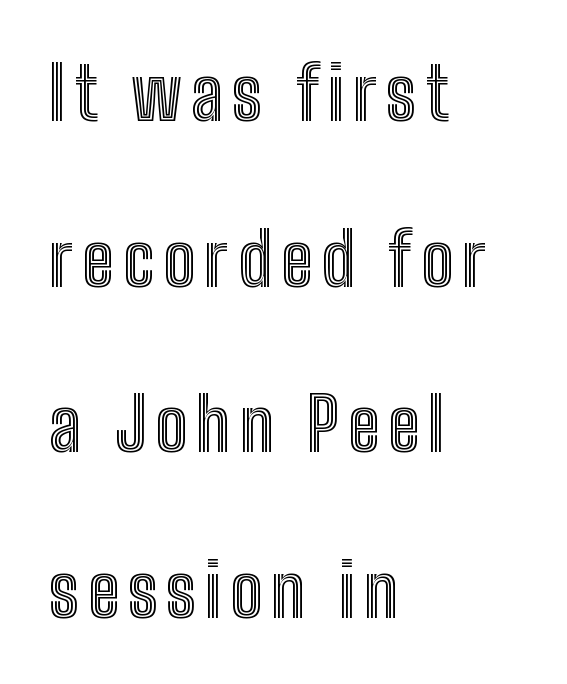
The image shows 73 px condensed type, upright; set left-aligned, loose line spacing (2.27x), not underlined; a medium x-height.
